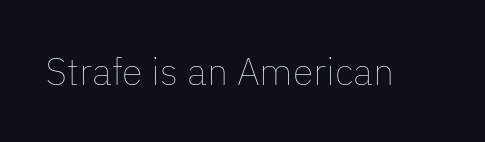
{"italic": "no", "bold": "no", "weight": "thin", "width": "normal", "stroke_contrast": "low", "x_height": "medium", "monospaced": "no", "underline": "no", "letter_spacing": "normal", "letter_spacing_em": 0.0, "glyph_px": 38}
